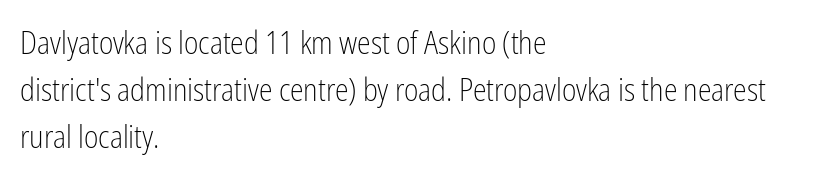
{"serif": "no", "italic": "no", "bold": "no", "weight": "light", "width": "condensed", "stroke_contrast": "low", "x_height": "medium", "monospaced": "no", "underline": "no", "align": "left", "line_spacing": "normal", "line_spacing_ratio": 1.52, "letter_spacing": "normal", "letter_spacing_em": 0.0, "glyph_px": 31}
